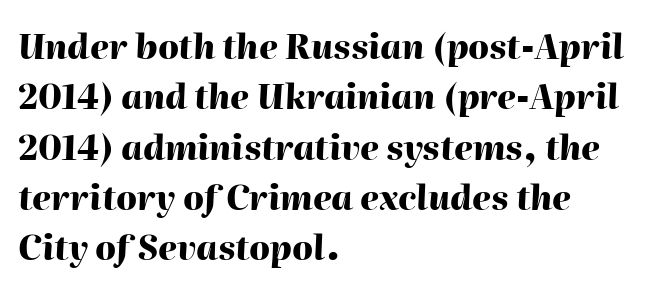
Q: Is the text bold? A: Yes.
Q: Is the text italic (slanted)? A: Yes, it leans right by about 2 degrees.
Q: Is the text underlined? A: No.
Q: How is the paragraph aligned? A: Left-aligned.
Q: Is the spacing between letters normal or unusually wide? A: Normal.
Q: Is the spacing between lines tight, normal or loose? A: Normal.
Q: Width (condensed, normal, or wide)? A: Normal.
Q: Stroke contrast? A: High.
Q: x-height? A: Medium.
Q: Monospaced? A: No.
